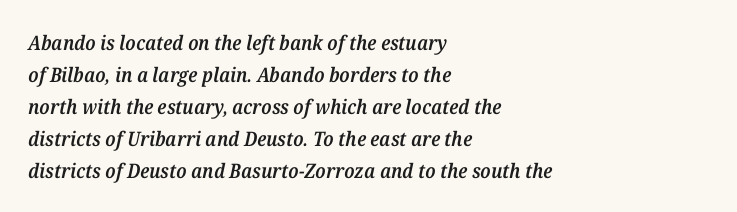
Q: Is the text bold? A: Semi-bold.
Q: Is the text italic (slanted)? A: Yes, it leans right by about 12 degrees.
Q: Is the text underlined? A: No.
Q: How is the paragraph aligned? A: Left-aligned.
Q: Is the spacing between letters normal or unusually wide? A: Normal.
Q: Is the spacing between lines tight, normal or loose? A: Normal.
